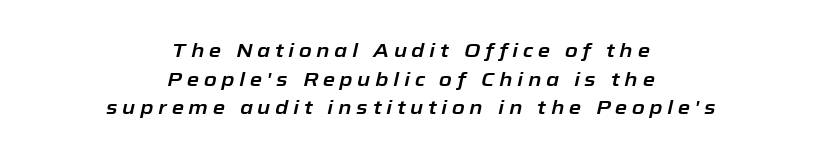
{"italic": "yes", "lean": "right", "slant_degrees": 12, "underline": "no", "align": "center", "line_spacing": "normal", "line_spacing_ratio": 1.43, "letter_spacing": "wide", "letter_spacing_em": 0.23, "glyph_px": 20}
